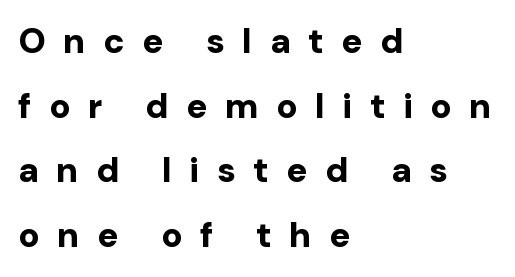
{"serif": "no", "italic": "no", "bold": "yes", "weight": "bold", "width": "normal", "stroke_contrast": "low", "x_height": "medium", "monospaced": "no", "underline": "no", "align": "left", "line_spacing_ratio": 1.85, "letter_spacing": "wide", "letter_spacing_em": 0.5, "glyph_px": 35}
